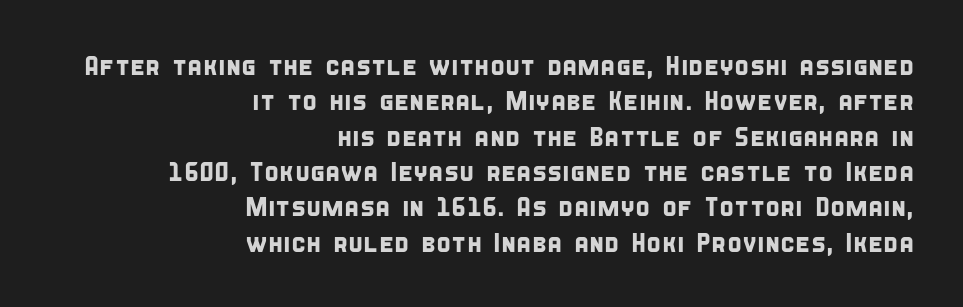
{"underline": "no", "align": "right", "line_spacing": "normal", "line_spacing_ratio": 1.31, "letter_spacing": "normal", "letter_spacing_em": 0.0, "glyph_px": 27}
